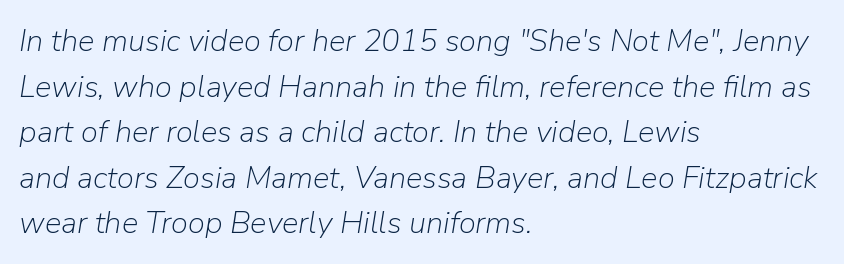
The image shows 31 px light type, italic (leaning right); set left-aligned, normal line spacing (1.47x), normal letter spacing, not underlined; low stroke contrast and a medium x-height.
